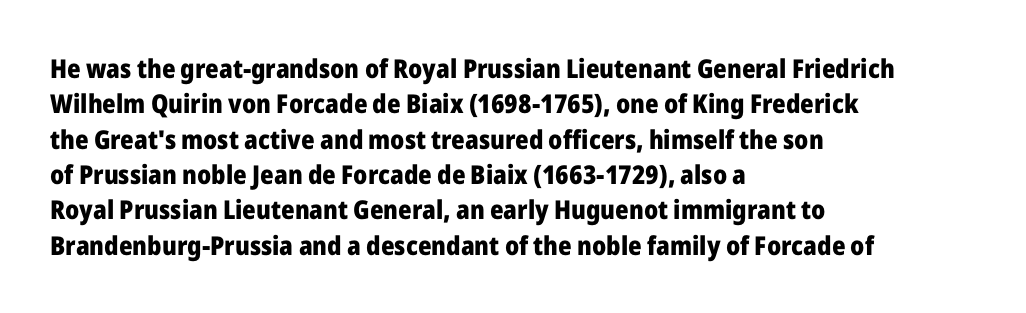
{"italic": "no", "bold": "yes", "underline": "no", "align": "left", "line_spacing": "normal", "line_spacing_ratio": 1.36, "letter_spacing": "normal", "letter_spacing_em": 0.0, "glyph_px": 26}
